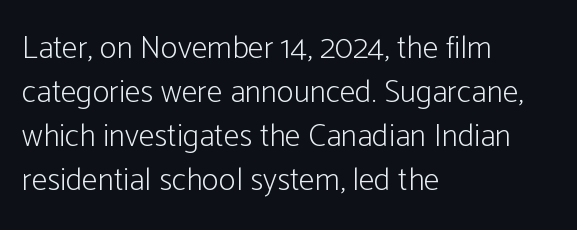
Has an underline been added? It has not. This rendering employs a face without finishing strokes, i.e., a sans-serif. The letters stand upright; this is a roman face. The cut favours lightness, reaching ordinary text weight at its darkest. Whoever set this chose a conventional vertical rhythm. This rendering uses left alignment, leaving the right contour irregular.
